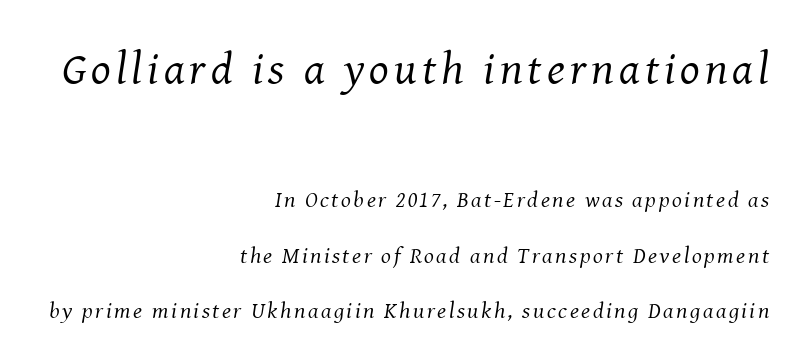
The image shows 46 px regular-weight serif type, italic (leaning right); set right-aligned, loose line spacing (2.42x), not underlined; the first (top) block is 2.0x larger; medium stroke contrast and a medium x-height.
